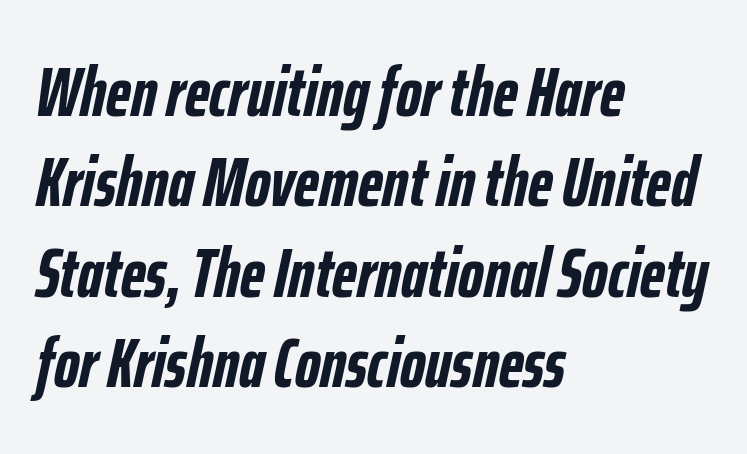
{"italic": "yes", "lean": "right", "slant_degrees": 12, "bold": "yes", "weight": "semibold", "width": "condensed", "stroke_contrast": "low", "x_height": "medium", "monospaced": "no", "underline": "no", "align": "left", "line_spacing": "normal", "line_spacing_ratio": 1.29, "letter_spacing": "normal", "letter_spacing_em": 0.0, "glyph_px": 70}
